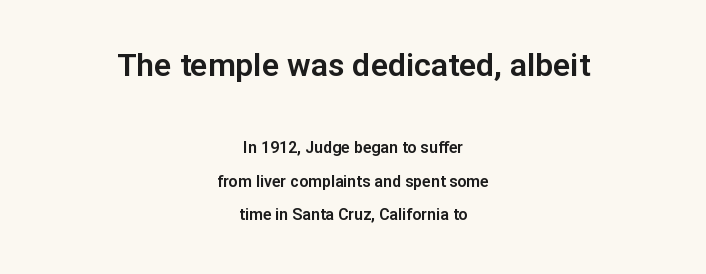
{"serif": "no", "italic": "no", "width": "normal", "stroke_contrast": "low", "x_height": "medium", "monospaced": "no", "underline": "no", "align": "center", "line_spacing": "loose", "line_spacing_ratio": 2.09, "letter_spacing": "normal", "letter_spacing_em": 0.0, "larger_block": "first", "size_ratio": 2.0, "glyph_px": 32}
